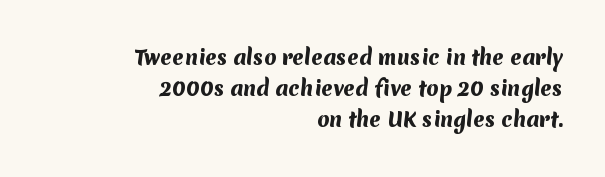
Q: Is the text bold? A: Yes.
Q: Is the text underlined? A: No.
Q: How is the paragraph aligned? A: Right-aligned.
Q: Is the spacing between letters normal or unusually wide? A: Normal.
Q: Is the spacing between lines tight, normal or loose? A: Normal.
